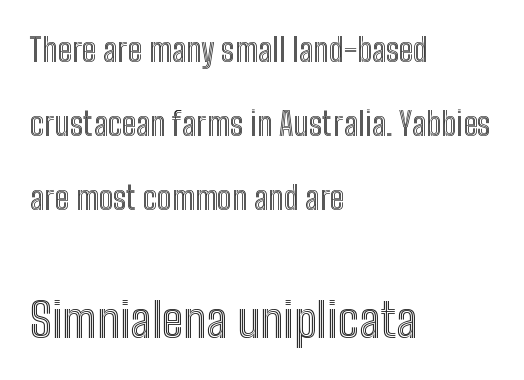
{"italic": "no", "width": "condensed", "x_height": "medium", "monospaced": "no", "underline": "no", "align": "left", "line_spacing": "loose", "line_spacing_ratio": 2.31, "letter_spacing": "normal", "letter_spacing_em": 0.0, "larger_block": "second", "size_ratio": 1.5, "glyph_px": 48}
